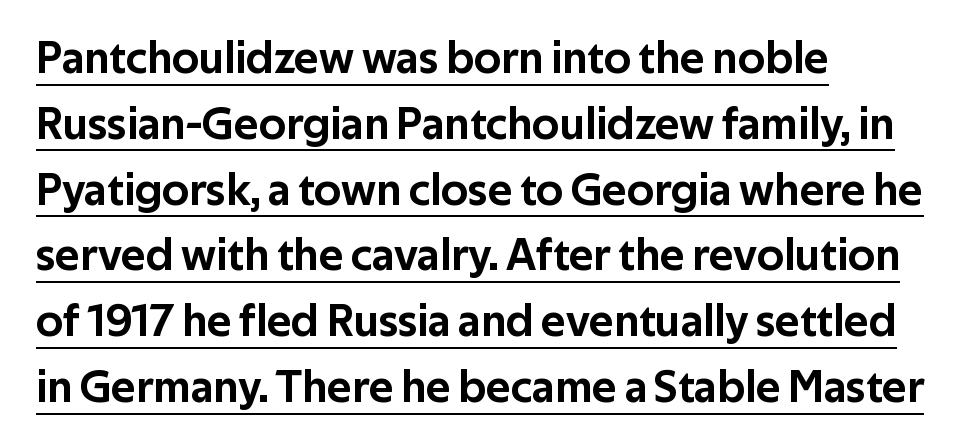
The image shows 46 px sans-serif type, upright; set left-aligned, normal line spacing (1.43x), normal letter spacing, underlined; low stroke contrast and a medium x-height.
